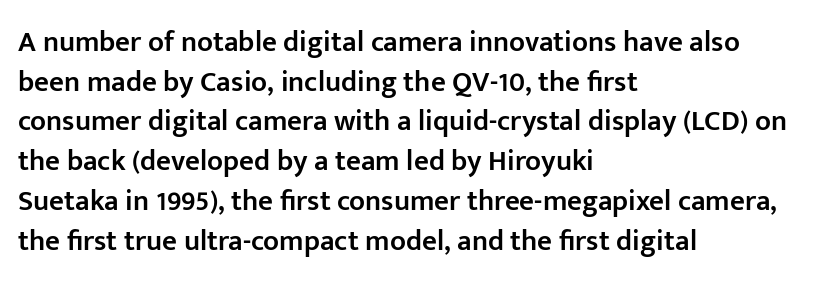
The type sits square on the baseline with zero lean. This sample is left-justified, so line endings fall wherever the words run out. Think of a printed novel: that variable character pitch is what you see here. Typographic density is moderately raised because the face is semibold. The zone under the glyphs is completely vacant.
